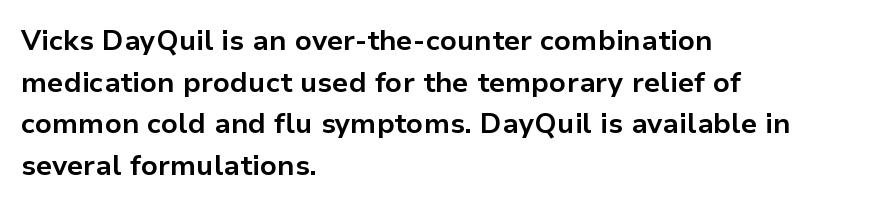
Q: Is the text bold? A: Yes.
Q: Is the text italic (slanted)? A: No, it is upright.
Q: Is the typeface a serif or a sans-serif typeface? A: Sans-serif.
Q: Is the text underlined? A: No.
Q: How is the paragraph aligned? A: Left-aligned.
Q: Is the spacing between letters normal or unusually wide? A: Normal.
Q: Is the spacing between lines tight, normal or loose? A: Normal.
Q: Width (condensed, normal, or wide)? A: Normal.
Q: Stroke contrast? A: Low.
Q: x-height? A: Medium.
Q: Monospaced? A: No.
